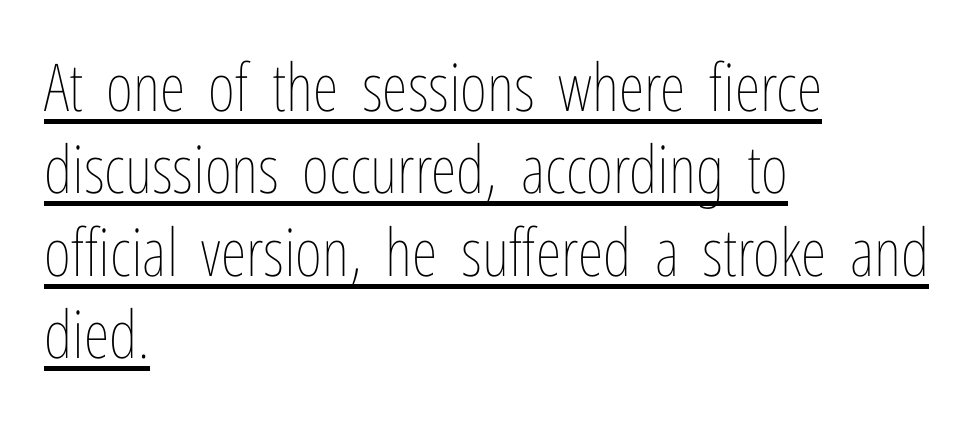
Quick note: underline on. Each line starts at the same left margin while the right side varies. No italicization has been applied; the sample stays upright. Looks like regular typesetting: each glyph gets only the width it needs.
